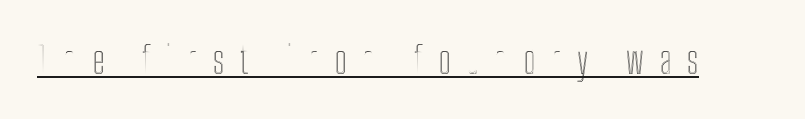
Nope, not italic — everything's standing straight. Decoration check: the copy is underlined. Proportional: the letters do not fall into vertical columns. Substantial extra tracking has been applied to these lines.
